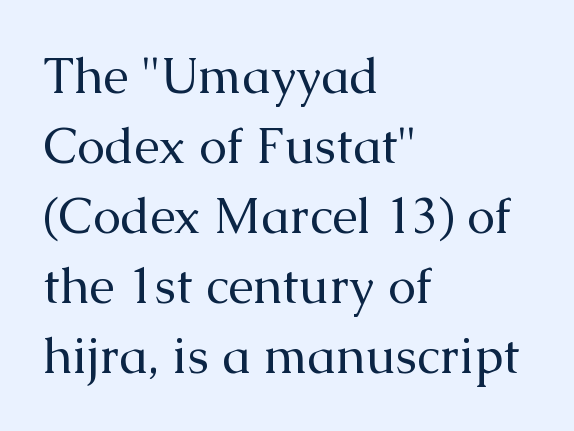
{"serif": "yes", "italic": "no", "bold": "no", "weight": "regular", "width": "normal", "stroke_contrast": "medium", "x_height": "medium", "monospaced": "no", "underline": "no", "align": "left", "line_spacing": "normal", "line_spacing_ratio": 1.4, "letter_spacing": "normal", "letter_spacing_em": 0.0, "glyph_px": 50}
